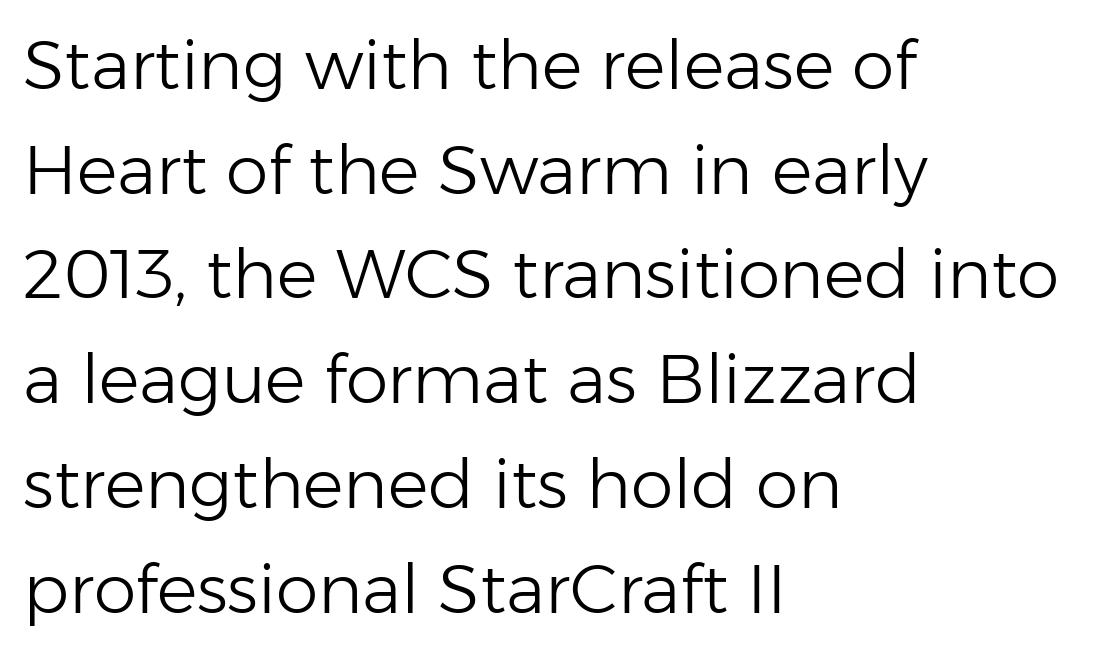
The image shows 68 px light sans-serif type, upright; set left-aligned, normal line spacing (1.54x), normal letter spacing, not underlined; low stroke contrast and a medium x-height.
